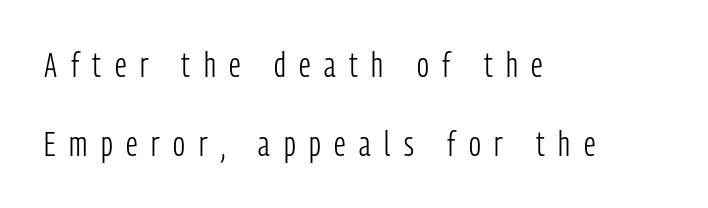
Each letter's strokes conclude bluntly, with no projecting serifs. Here the glyphs are tracked loosely, breaking word shapes into spaced letters. You could not count columns in this text — the font is proportionally spaced. Does the lettering tilt? It doesn't — this is upright. The designer dialed line spacing up above the default.
